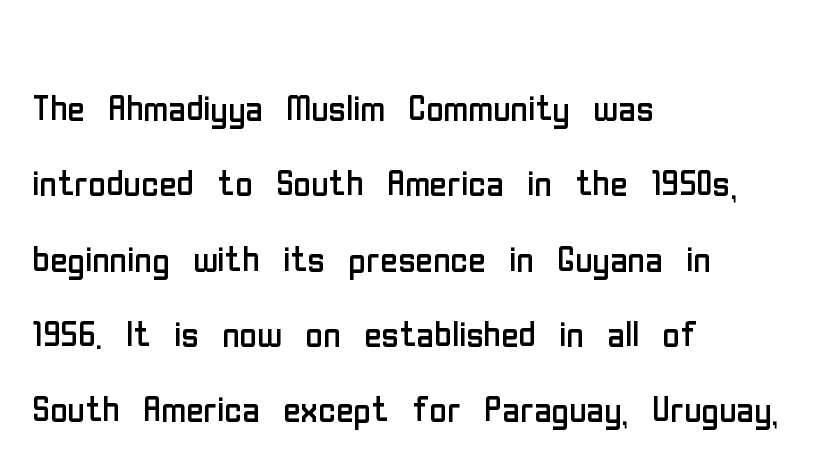
Beneath every word, the page is bare. Vertically, the passage feels balanced, rows spaced as you'd expect. This sample has the flowing, uneven cadence of proportional lettering. The passage shown is typeset with a sans-serif family. Inter-character spacing is left at the font's built-in metrics. Left-aligned paragraph, ragged on the right.
